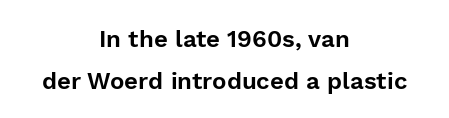
The image shows 24 px text type, upright; set centered, line spacing 1.74x, normal letter spacing, not underlined.
